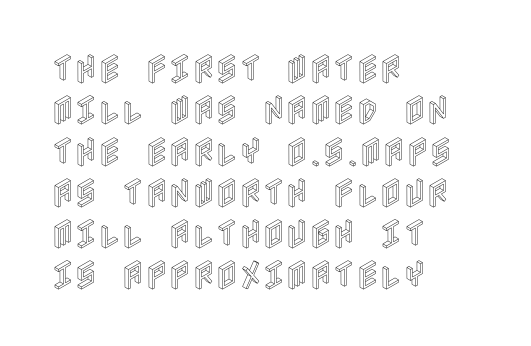
This sample keeps an unexceptional amount of space between lines. Unmarked baselines from the first word to the last. Between one letter and the next there's only the usual sliver of space. The paragraph shown leans on its left margin. It's the straight-up-and-down kind of type.
